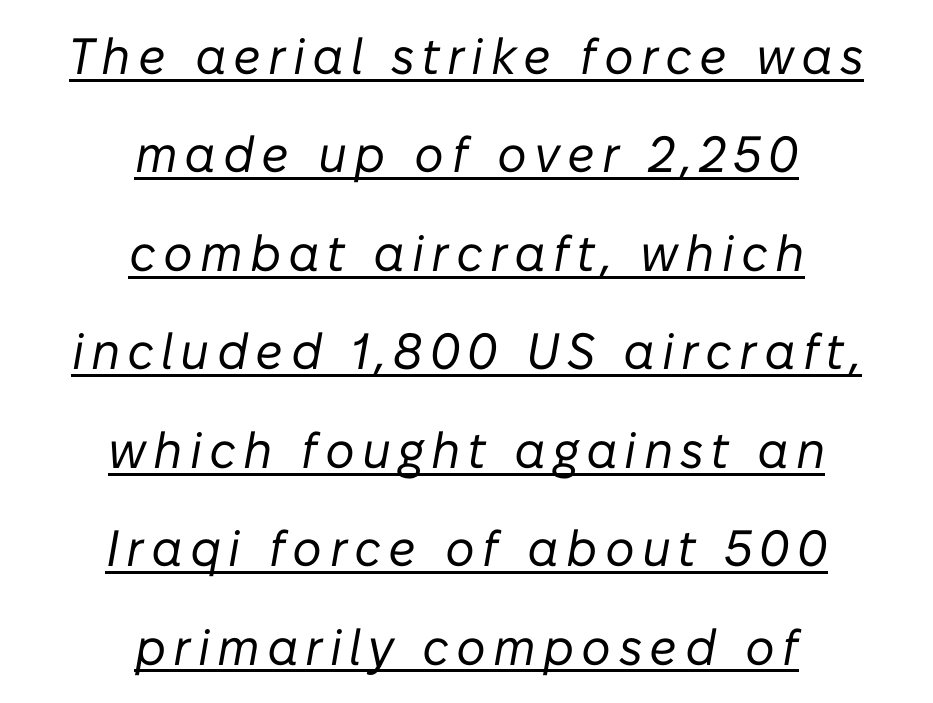
Q: Is the text bold? A: No.
Q: Is the text italic (slanted)? A: Yes, it leans right by about 10 degrees.
Q: Is the text underlined? A: Yes.
Q: How is the paragraph aligned? A: Centered.
Q: Is the spacing between lines tight, normal or loose? A: Loose.
Q: Width (condensed, normal, or wide)? A: Normal.
Q: Stroke contrast? A: Low.
Q: x-height? A: Medium.
Q: Monospaced? A: No.
